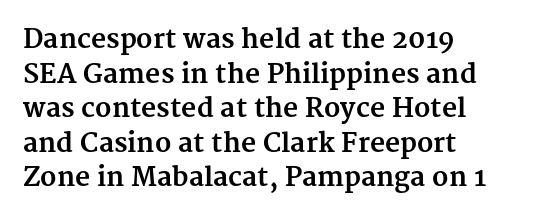
{"italic": "no", "bold": "yes", "underline": "no", "align": "left", "line_spacing": "normal", "line_spacing_ratio": 1.33, "letter_spacing": "normal", "letter_spacing_em": 0.0, "glyph_px": 26}
